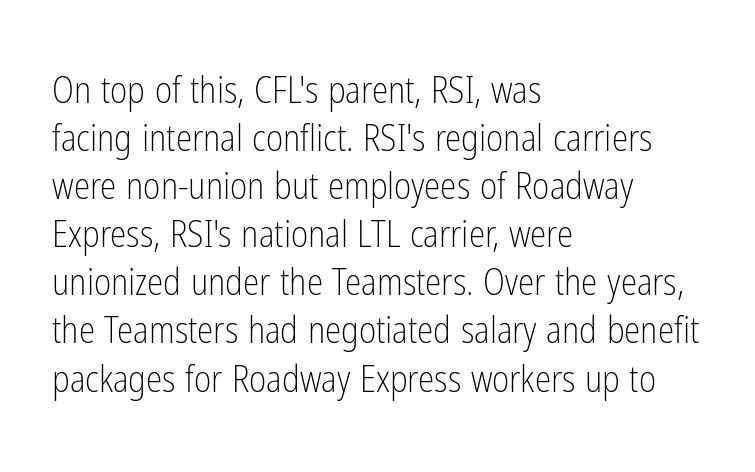
{"serif": "no", "italic": "no", "bold": "no", "weight": "light", "width": "condensed", "stroke_contrast": "low", "x_height": "medium", "monospaced": "no", "underline": "no", "align": "left", "line_spacing": "normal", "line_spacing_ratio": 1.3, "letter_spacing": "normal", "letter_spacing_em": 0.0, "glyph_px": 37}
